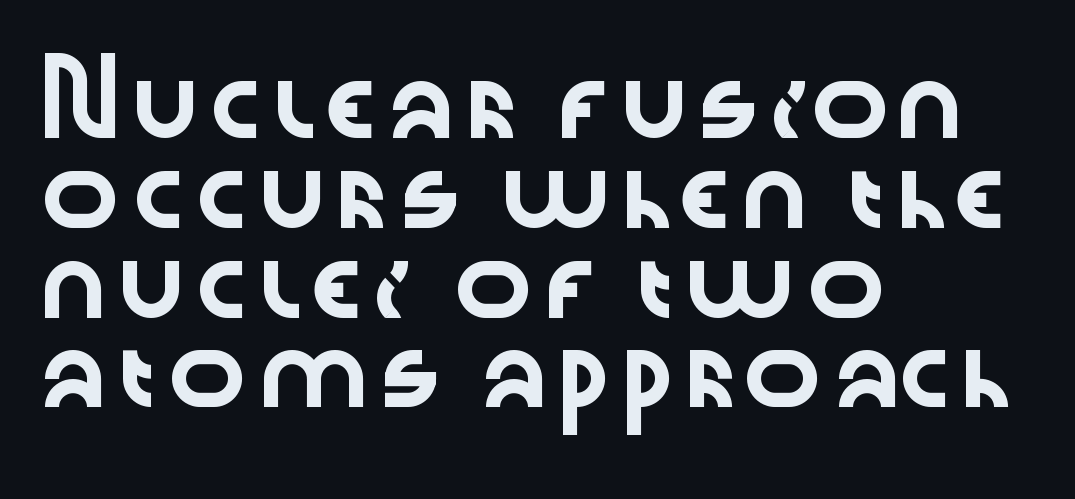
Q: Is the text italic (slanted)? A: No, it is upright.
Q: Is the typeface a serif or a sans-serif typeface? A: Sans-serif.
Q: Is the text underlined? A: No.
Q: How is the paragraph aligned? A: Left-aligned.
Q: Is the spacing between letters normal or unusually wide? A: Normal.
Q: Is the spacing between lines tight, normal or loose? A: Normal.
Q: Width (condensed, normal, or wide)? A: Wide.
Q: Stroke contrast? A: Low.
Q: x-height? A: Medium.
Q: Monospaced? A: No.
